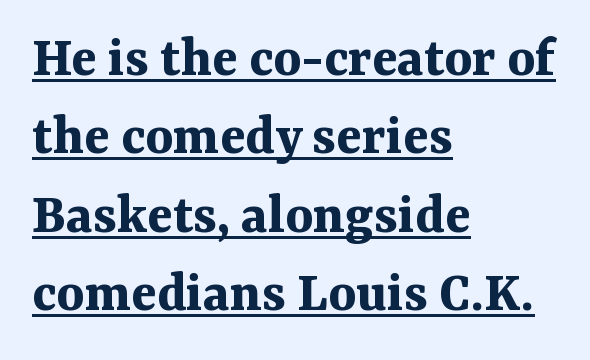
The image shows 59 px bold serif type, upright; set left-aligned, normal line spacing (1.33x), normal letter spacing, underlined; medium stroke contrast and a medium x-height.
